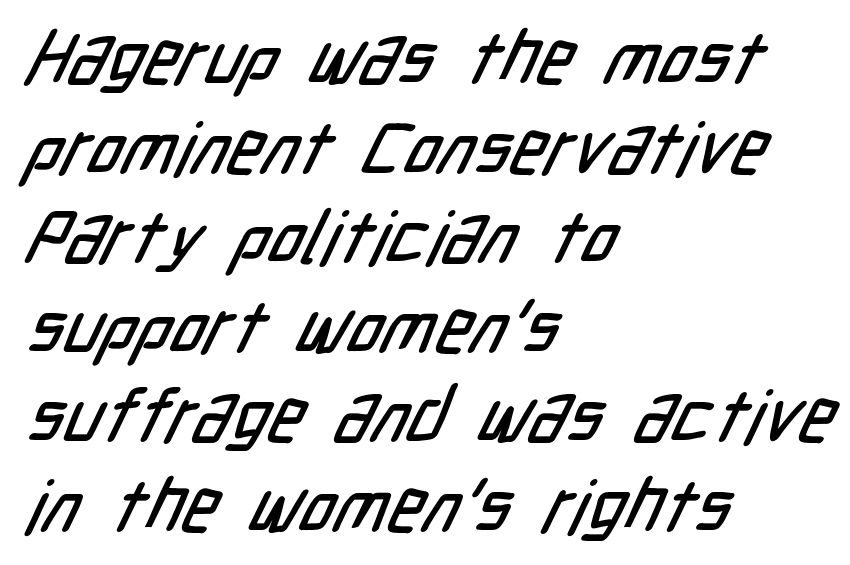
{"serif": "no", "width": "condensed", "stroke_contrast": "low", "x_height": "medium", "monospaced": "no", "underline": "no", "align": "left", "line_spacing_ratio": 1.21, "letter_spacing": "normal", "letter_spacing_em": 0.0, "glyph_px": 74}
